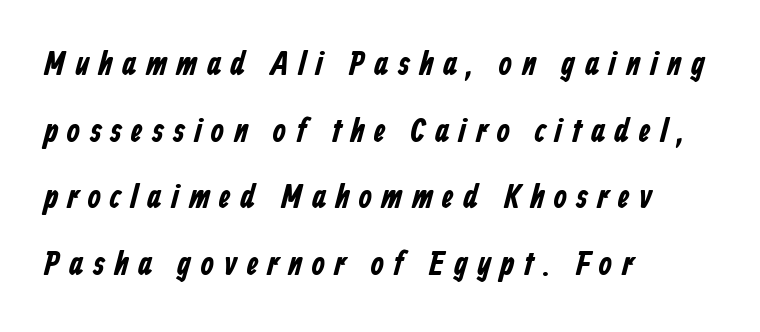
Characters follow at a spacing far wider than the type designer built in. These lines stand farther apart than default settings would place them. Just letters on the line, the space beneath them empty. Layout note: lines flush left.
